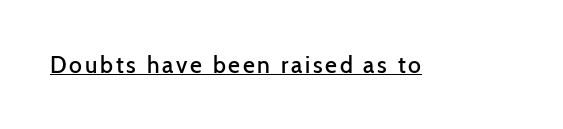
The image shows 23 px text type, upright; set underlined.
